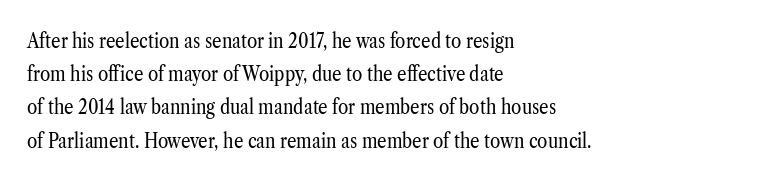
{"italic": "no", "bold": "no", "underline": "no", "align": "left", "line_spacing": "normal", "line_spacing_ratio": 1.58, "letter_spacing": "normal", "letter_spacing_em": 0.0, "glyph_px": 21}
